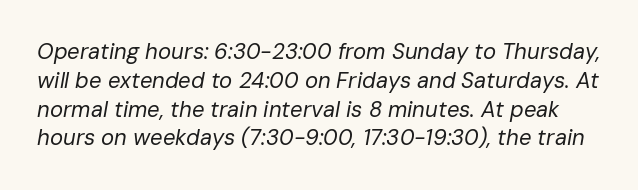
{"italic": "yes", "lean": "right", "slant_degrees": 10, "bold": "no", "underline": "no", "line_spacing": "normal", "line_spacing_ratio": 1.31, "letter_spacing": "normal", "letter_spacing_em": 0.0, "glyph_px": 22}
